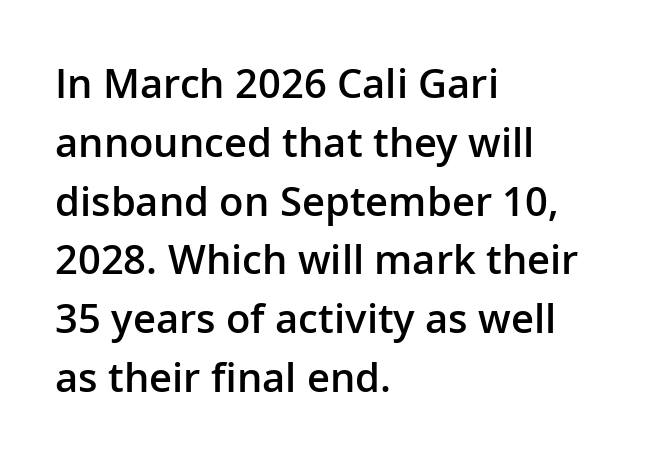
The image shows 40 px semibold sans-serif type, upright; set left-aligned, normal line spacing (1.47x), normal letter spacing, not underlined; low stroke contrast and a medium x-height.
